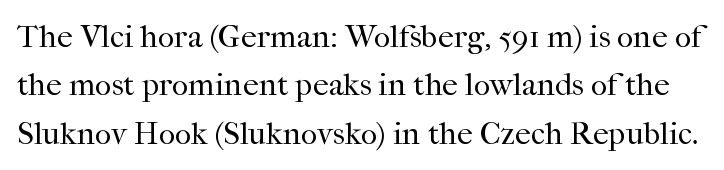
Q: Is the text bold? A: No.
Q: Is the text italic (slanted)? A: No, it is upright.
Q: Is the typeface a serif or a sans-serif typeface? A: Serif.
Q: Is the text underlined? A: No.
Q: Is the spacing between letters normal or unusually wide? A: Normal.
Q: Is the spacing between lines tight, normal or loose? A: Normal.
Q: Width (condensed, normal, or wide)? A: Normal.
Q: Stroke contrast? A: High.
Q: x-height? A: Medium.
Q: Monospaced? A: No.
